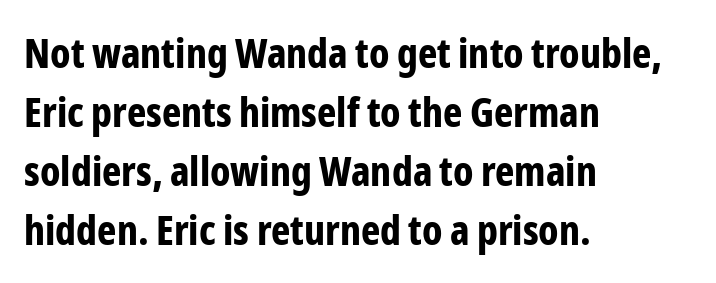
Q: Is the text bold? A: Yes.
Q: Is the text italic (slanted)? A: No, it is upright.
Q: Is the typeface a serif or a sans-serif typeface? A: Sans-serif.
Q: Is the text underlined? A: No.
Q: How is the paragraph aligned? A: Left-aligned.
Q: Is the spacing between letters normal or unusually wide? A: Normal.
Q: Is the spacing between lines tight, normal or loose? A: Normal.
Q: Width (condensed, normal, or wide)? A: Condensed.
Q: Stroke contrast? A: Low.
Q: x-height? A: Medium.
Q: Monospaced? A: No.
